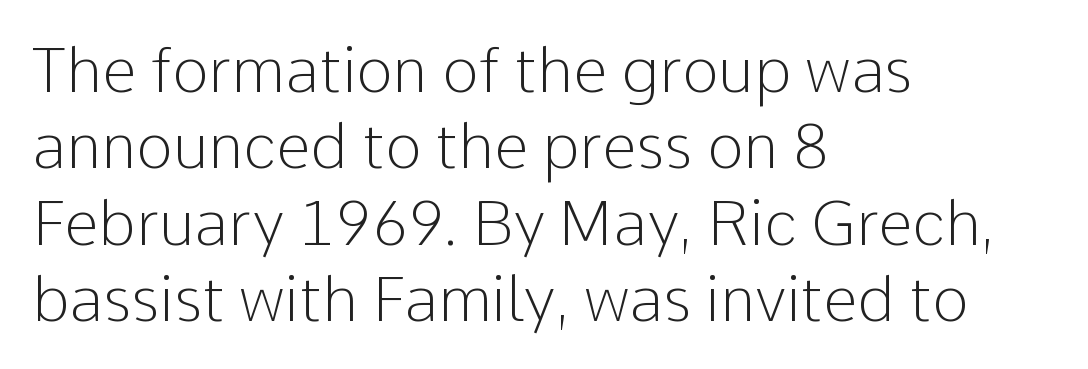
Q: Is the text bold? A: No.
Q: Is the text italic (slanted)? A: No, it is upright.
Q: Is the typeface a serif or a sans-serif typeface? A: Sans-serif.
Q: Is the text underlined? A: No.
Q: How is the paragraph aligned? A: Left-aligned.
Q: Is the spacing between letters normal or unusually wide? A: Normal.
Q: Width (condensed, normal, or wide)? A: Normal.
Q: Stroke contrast? A: Low.
Q: x-height? A: Medium.
Q: Monospaced? A: No.
